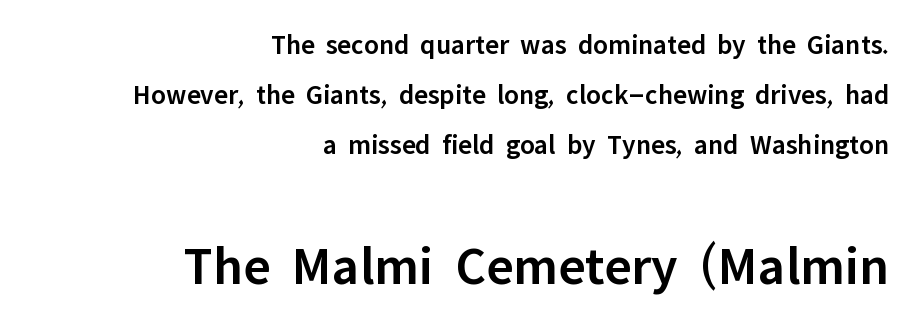
The image shows 55 px semibold sans-serif type, upright; set right-aligned, line spacing 1.79x, normal letter spacing, not underlined; the second (bottom) block is 1.96x larger; low stroke contrast and a medium x-height.
